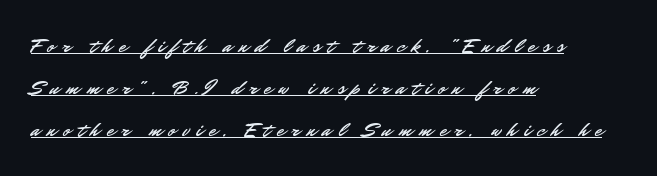
The image shows 21 px text type; set left-aligned, loose line spacing (1.99x), unusually wide letter spacing (+0.33 em), underlined.
